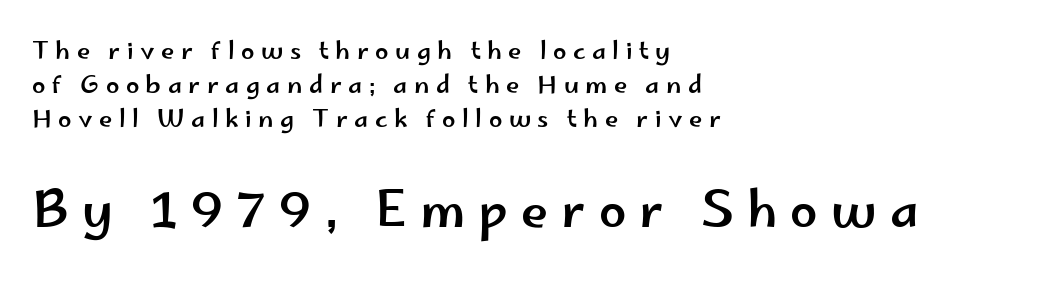
{"serif": "no", "italic": "no", "width": "wide", "stroke_contrast": "low", "x_height": "small", "monospaced": "no", "underline": "no", "align": "left", "line_spacing": "normal", "line_spacing_ratio": 1.41, "letter_spacing": "wide", "letter_spacing_em": 0.27, "larger_block": "second", "size_ratio": 2.04, "glyph_px": 49}
